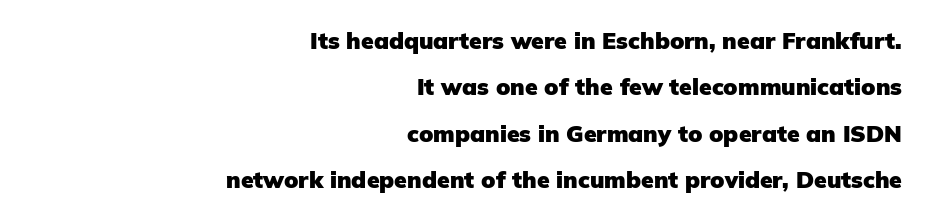
Q: Is the text bold? A: Yes.
Q: Is the text italic (slanted)? A: No, it is upright.
Q: Is the text underlined? A: No.
Q: How is the paragraph aligned? A: Right-aligned.
Q: Is the spacing between letters normal or unusually wide? A: Normal.
Q: Is the spacing between lines tight, normal or loose? A: Loose.
